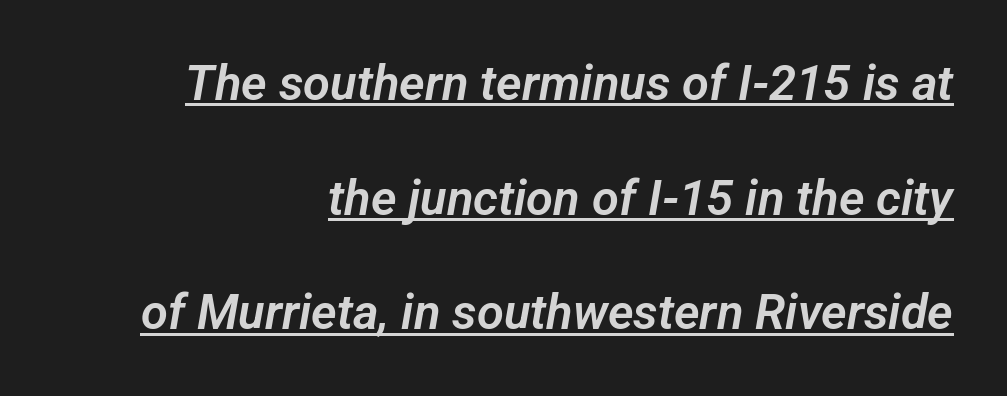
Q: Is the typeface a serif or a sans-serif typeface? A: Sans-serif.
Q: Is the text underlined? A: Yes.
Q: How is the paragraph aligned? A: Right-aligned.
Q: Is the spacing between letters normal or unusually wide? A: Normal.
Q: Is the spacing between lines tight, normal or loose? A: Loose.
Q: Width (condensed, normal, or wide)? A: Normal.
Q: Stroke contrast? A: Low.
Q: x-height? A: Medium.
Q: Monospaced? A: No.
